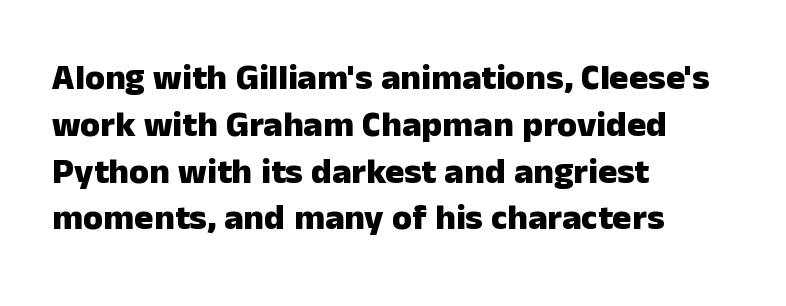
The image shows 36 px heavy sans-serif type, upright; set left-aligned, normal line spacing (1.3x), normal letter spacing, not underlined; low stroke contrast and a medium x-height.
